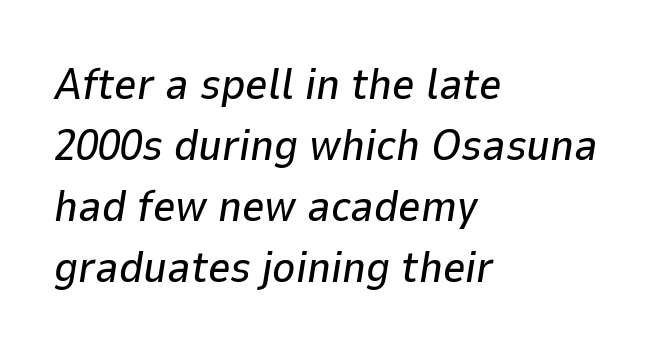
Q: Is the text italic (slanted)? A: Yes, it leans right by about 9 degrees.
Q: Is the text underlined? A: No.
Q: How is the paragraph aligned? A: Left-aligned.
Q: Is the spacing between letters normal or unusually wide? A: Normal.
Q: Is the spacing between lines tight, normal or loose? A: Normal.
Q: Width (condensed, normal, or wide)? A: Normal.
Q: Stroke contrast? A: Low.
Q: x-height? A: Medium.
Q: Monospaced? A: No.
